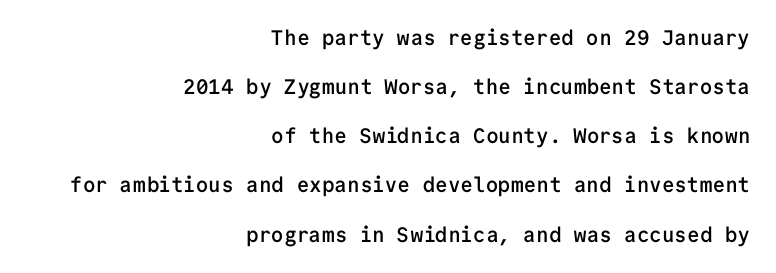
{"italic": "no", "bold": "semi", "underline": "no", "align": "right", "line_spacing": "loose", "line_spacing_ratio": 2.34, "letter_spacing": "normal", "letter_spacing_em": 0.0, "glyph_px": 21}
